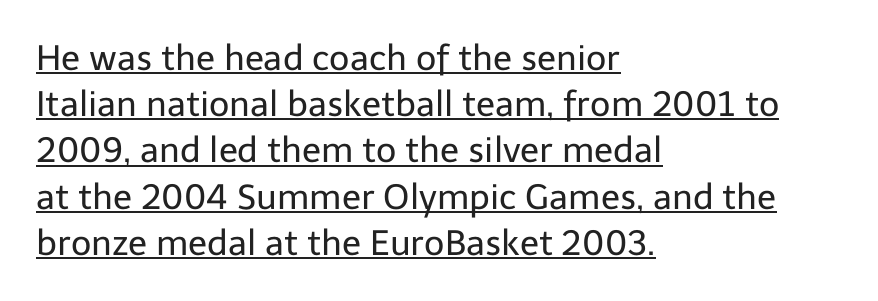
Q: Is the text bold? A: No.
Q: Is the text italic (slanted)? A: No, it is upright.
Q: Is the typeface a serif or a sans-serif typeface? A: Sans-serif.
Q: Is the text underlined? A: Yes.
Q: How is the paragraph aligned? A: Left-aligned.
Q: Is the spacing between letters normal or unusually wide? A: Normal.
Q: Is the spacing between lines tight, normal or loose? A: Normal.
Q: Width (condensed, normal, or wide)? A: Normal.
Q: Stroke contrast? A: Low.
Q: x-height? A: Medium.
Q: Monospaced? A: No.
